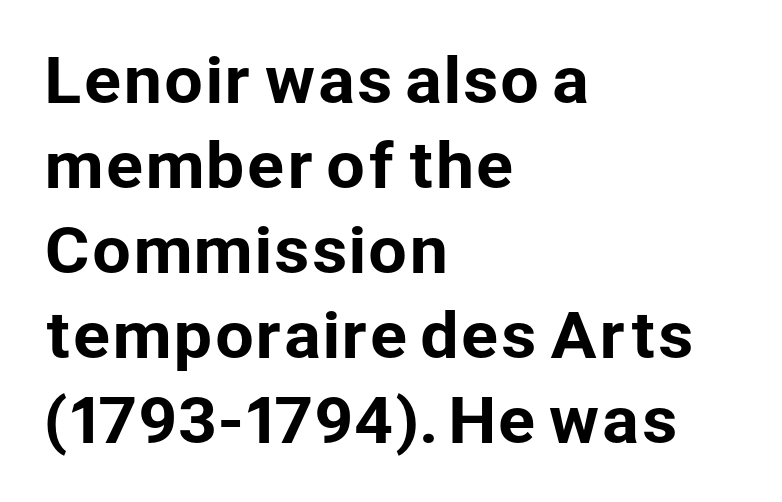
Q: Is the text italic (slanted)? A: No, it is upright.
Q: Is the typeface a serif or a sans-serif typeface? A: Sans-serif.
Q: Is the text underlined? A: No.
Q: How is the paragraph aligned? A: Left-aligned.
Q: Is the spacing between letters normal or unusually wide? A: Normal.
Q: Is the spacing between lines tight, normal or loose? A: Normal.
Q: Width (condensed, normal, or wide)? A: Normal.
Q: Stroke contrast? A: Low.
Q: x-height? A: Medium.
Q: Monospaced? A: No.
